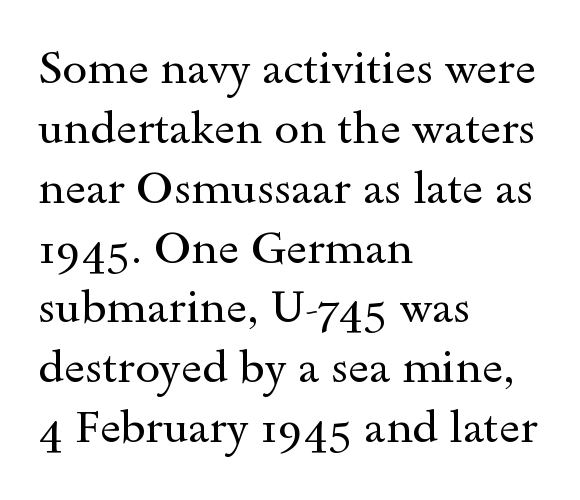
The image shows 45 px regular-weight, wide serif type, upright; set left-aligned, normal line spacing (1.33x), normal letter spacing, not underlined; a small x-height.
